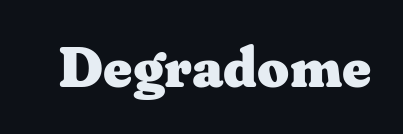
The image shows 56 px heavy, wide serif type, upright; set normal letter spacing, not underlined; medium stroke contrast and a medium x-height.
